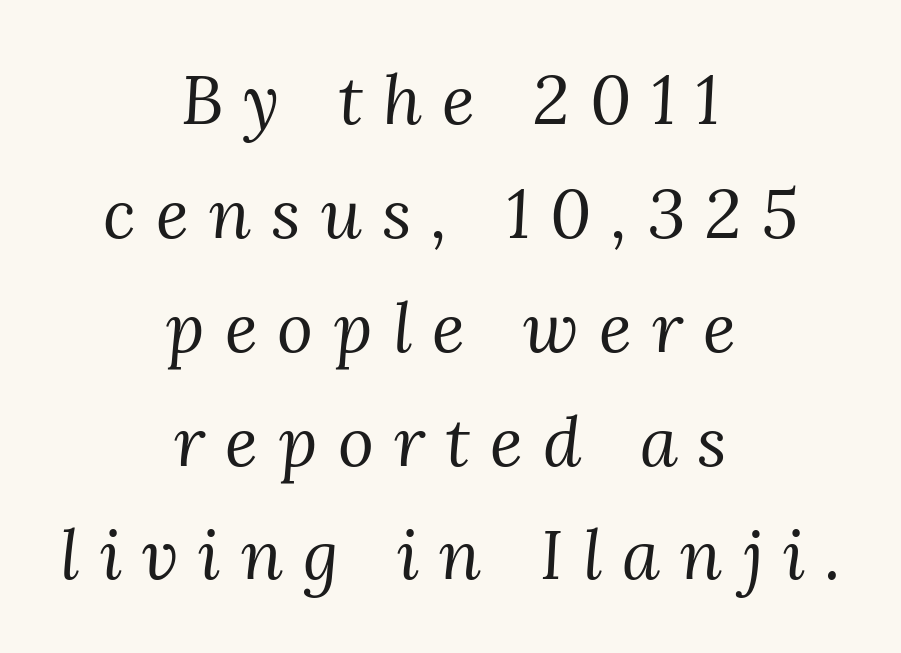
{"serif": "yes", "italic": "yes", "lean": "right", "slant_degrees": 3, "bold": "no", "weight": "regular", "width": "normal", "stroke_contrast": "medium", "x_height": "medium", "monospaced": "no", "underline": "no", "align": "center", "line_spacing": "normal", "line_spacing_ratio": 1.65, "letter_spacing": "wide", "letter_spacing_em": 0.29, "glyph_px": 69}
